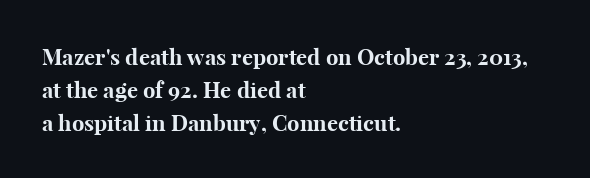
{"italic": "no", "bold": "yes", "underline": "no", "align": "left", "line_spacing": "normal", "line_spacing_ratio": 1.5, "letter_spacing": "normal", "letter_spacing_em": 0.0, "glyph_px": 22}
